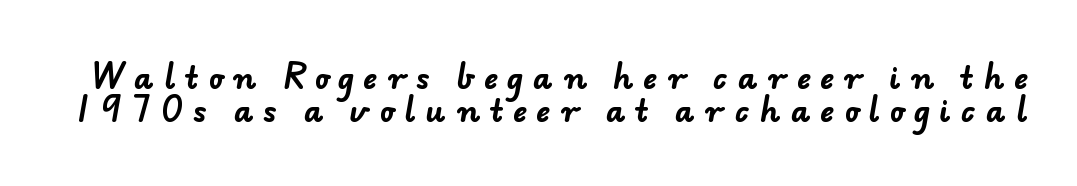
Q: Is the text bold? A: Yes.
Q: Is the typeface a serif or a sans-serif typeface? A: Sans-serif.
Q: Is the text underlined? A: No.
Q: Is the spacing between letters normal or unusually wide? A: Unusually wide.
Q: Is the spacing between lines tight, normal or loose? A: Tight.
Q: Width (condensed, normal, or wide)? A: Normal.
Q: Stroke contrast? A: Low.
Q: x-height? A: Small.
Q: Monospaced? A: No.
